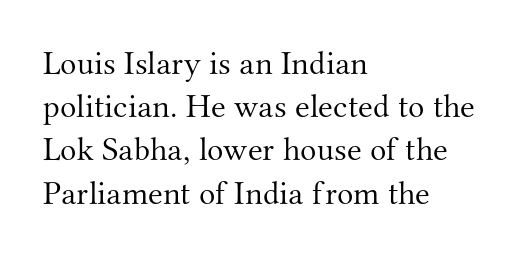
Posture: upright roman. This sample uses plain, unmodified letter spacing. Descenders are the only things crossing below the line. Horizontally, the lines are justified to the leading edge only. No heavy texture on the line: the type isn't bold. The face used here is proportionally spaced, like ordinary book or web type.
